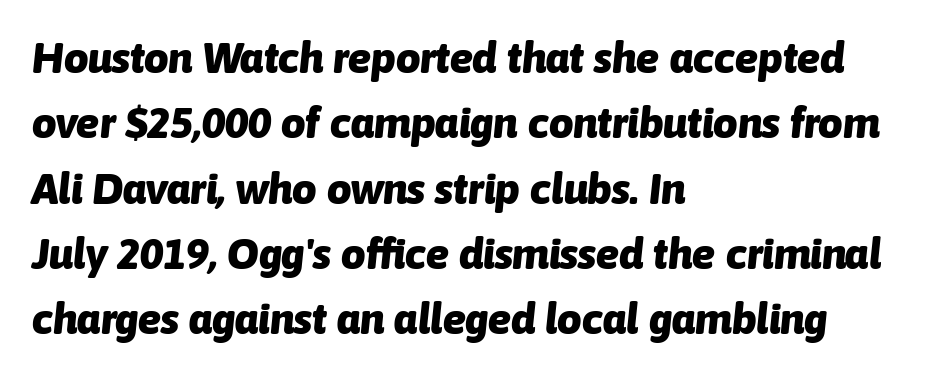
{"italic": "yes", "lean": "right", "slant_degrees": 6, "bold": "yes", "weight": "heavy", "width": "normal", "stroke_contrast": "low", "x_height": "medium", "monospaced": "no", "underline": "no", "align": "left", "line_spacing": "normal", "line_spacing_ratio": 1.52, "letter_spacing": "normal", "letter_spacing_em": 0.0, "glyph_px": 43}
